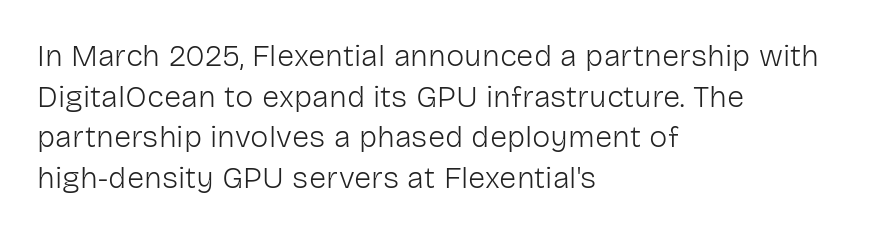
{"serif": "no", "italic": "no", "bold": "no", "weight": "light", "width": "normal", "stroke_contrast": "low", "x_height": "medium", "monospaced": "no", "underline": "no", "align": "left", "line_spacing": "normal", "line_spacing_ratio": 1.31, "letter_spacing": "normal", "letter_spacing_em": 0.0, "glyph_px": 31}
